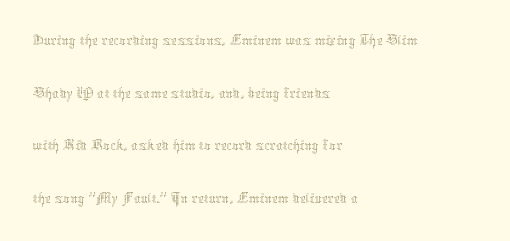
Q: Is the text bold? A: No.
Q: Is the text italic (slanted)? A: No, it is upright.
Q: Is the text underlined? A: No.
Q: How is the paragraph aligned? A: Left-aligned.
Q: Is the spacing between letters normal or unusually wide? A: Normal.
Q: Is the spacing between lines tight, normal or loose? A: Normal.
Q: Width (condensed, normal, or wide)? A: Normal.
Q: Stroke contrast? A: Medium.
Q: x-height? A: Medium.
Q: Monospaced? A: No.
